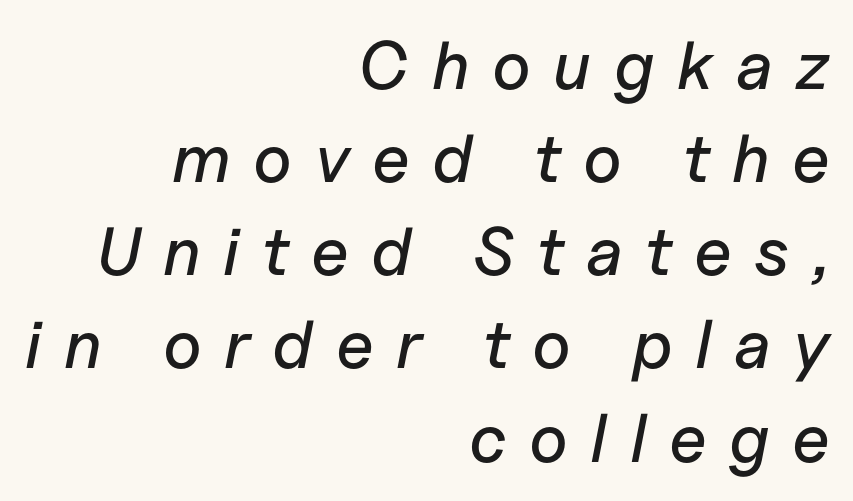
Q: Is the text italic (slanted)? A: Yes, it leans right by about 11 degrees.
Q: Is the text underlined? A: No.
Q: How is the paragraph aligned? A: Right-aligned.
Q: Is the spacing between letters normal or unusually wide? A: Unusually wide.
Q: Is the spacing between lines tight, normal or loose? A: Normal.
Q: Width (condensed, normal, or wide)? A: Normal.
Q: Stroke contrast? A: Low.
Q: x-height? A: Medium.
Q: Monospaced? A: No.
